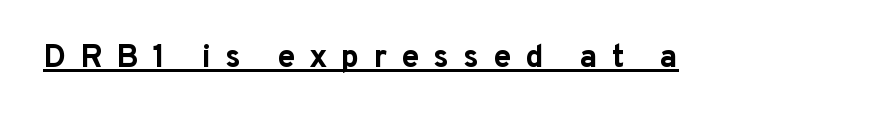
The image shows 32 px bold sans-serif type, upright; set unusually wide letter spacing (+0.44 em), underlined; low stroke contrast and a medium x-height.
